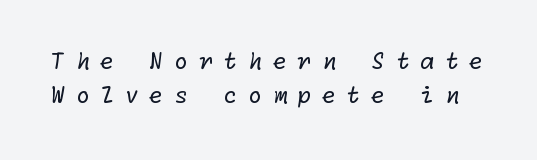
Q: Is the text bold? A: No.
Q: Is the text underlined? A: No.
Q: Is the spacing between letters normal or unusually wide? A: Unusually wide.
Q: Is the spacing between lines tight, normal or loose? A: Normal.
